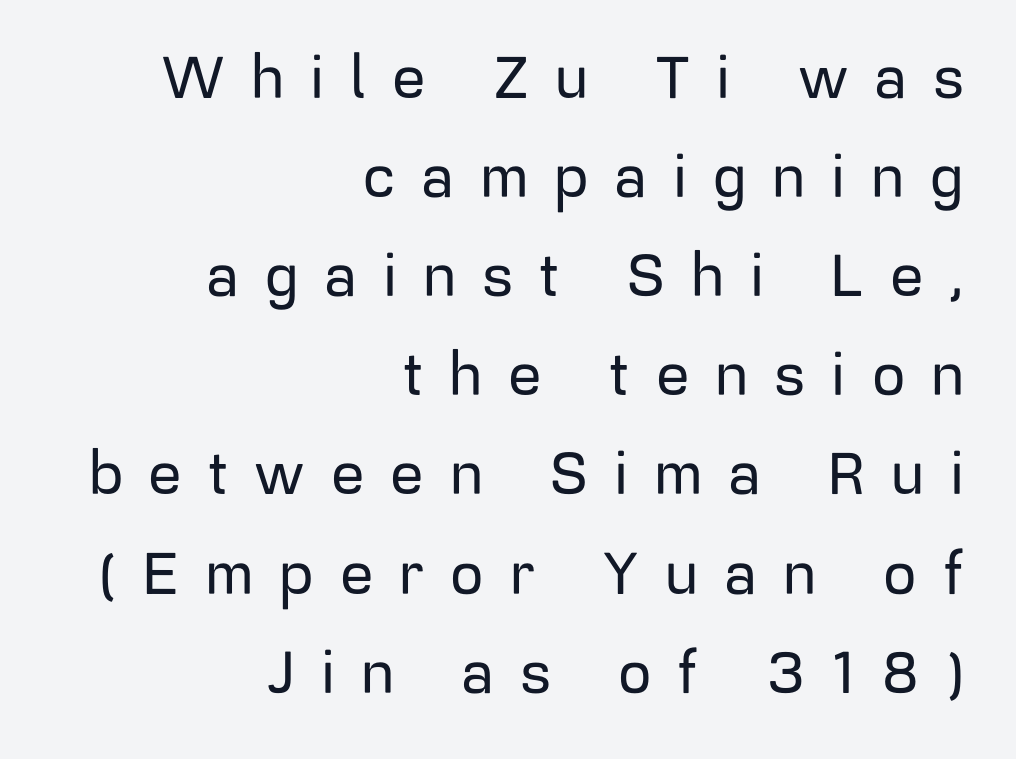
{"serif": "no", "italic": "no", "width": "normal", "stroke_contrast": "low", "x_height": "medium", "monospaced": "no", "underline": "no", "align": "right", "line_spacing": "normal", "line_spacing_ratio": 1.68, "letter_spacing": "wide", "letter_spacing_em": 0.44, "glyph_px": 59}
